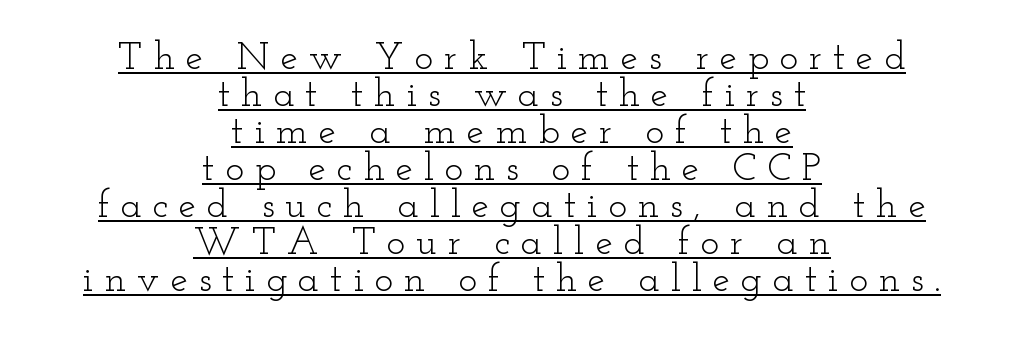
What stands out about the letter spacing? Its width — letters are far apart. Do the characters align in a grid? No, the font is proportional. Serifs: yes, visible at the terminals of the letterforms. The lettering holds an erect, upright posture throughout. Visually the block forms a symmetrical silhouette, jagged on both flanks. Glance below the letters and you will spot a drawn line.
